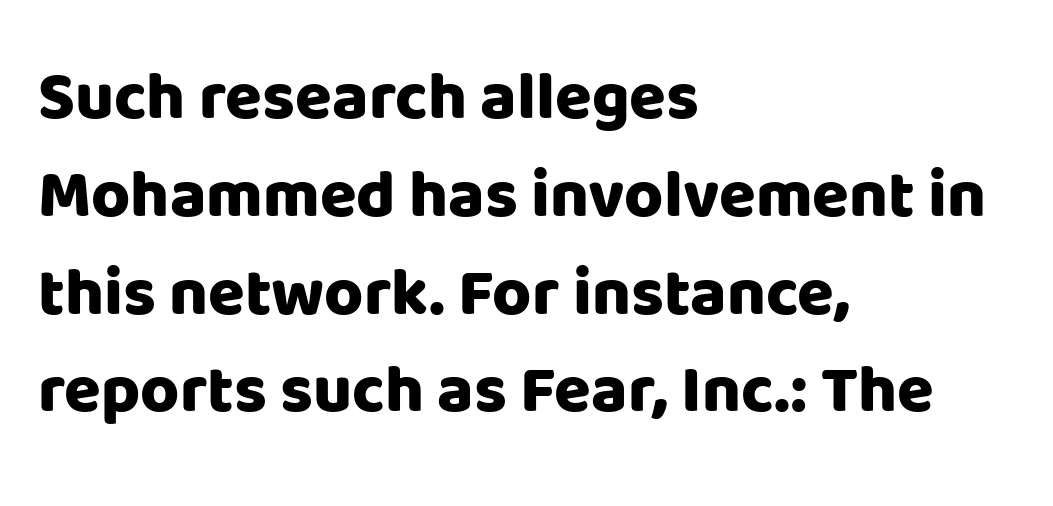
The image shows 67 px heavy sans-serif type, upright; set left-aligned, normal line spacing (1.46x), normal letter spacing, not underlined; low stroke contrast and a large x-height.
